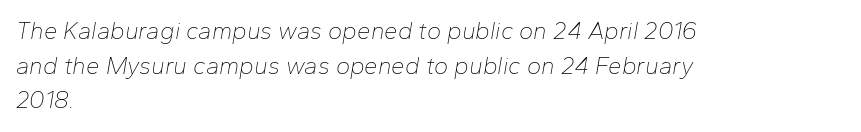
The face used here has a pronounced slope to its letters. Where is the straight margin? On the left. Regular leading. The font is comparable to plain body text, perhaps lighter.
